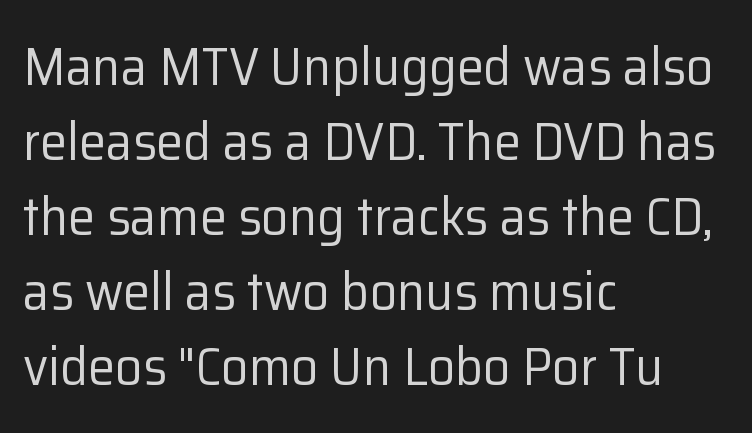
No letter is thick-stroked: the sample isn't bold. Vertically, the passage feels balanced, rows spaced as you'd expect. Type without underlining. This is sans-serif lettering, the kind often seen on screens and signage. Default kerning and tracking; the words read as compact shapes. The typography opts for an upright posture over an oblique one.
